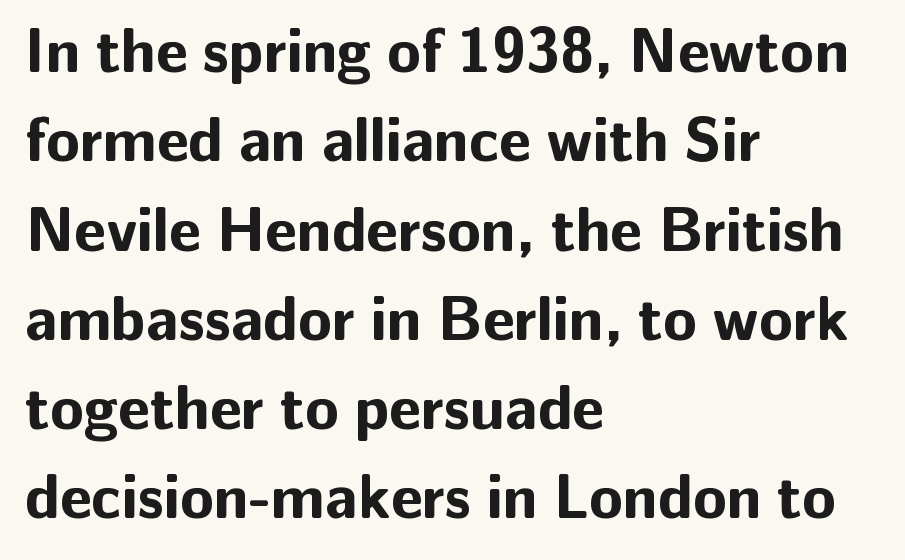
The image shows 62 px bold sans-serif type, upright; set left-aligned, normal line spacing (1.44x), normal letter spacing, not underlined; low stroke contrast and a medium x-height.
